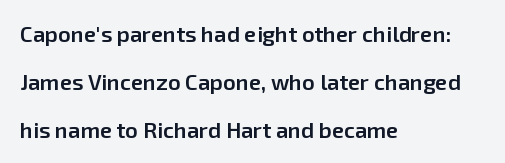
Horizontal bands of white between lines are thick stripes. Look at the stroke-to-counter ratio: somewhat heavy, a semibold. No italicization has been applied; the sample stays upright. The strip under each line holds only bare page. The compositor pushed each line to the left boundary. Short note: letters normally spaced.
